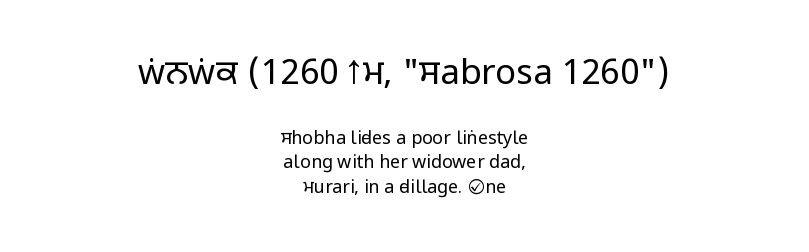
{"serif": "no", "italic": "no", "bold": "no", "weight": "regular", "width": "condensed", "stroke_contrast": "low", "underline": "no", "align": "center", "line_spacing": "normal", "line_spacing_ratio": 1.36, "letter_spacing": "normal", "letter_spacing_em": 0.0, "larger_block": "first", "size_ratio": 1.94, "glyph_px": 35}
